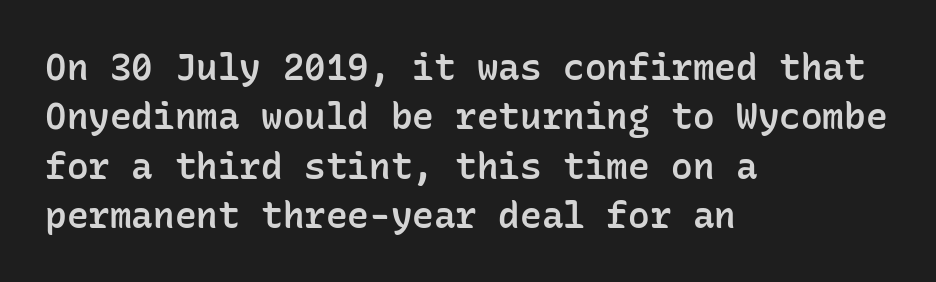
Q: Is the text bold? A: Semi-bold.
Q: Is the text italic (slanted)? A: No, it is upright.
Q: Is the typeface a serif or a sans-serif typeface? A: Sans-serif.
Q: Is the text underlined? A: No.
Q: How is the paragraph aligned? A: Left-aligned.
Q: Is the spacing between letters normal or unusually wide? A: Normal.
Q: Is the spacing between lines tight, normal or loose? A: Normal.
Q: Width (condensed, normal, or wide)? A: Normal.
Q: Stroke contrast? A: Low.
Q: x-height? A: Medium.
Q: Monospaced? A: Yes.
